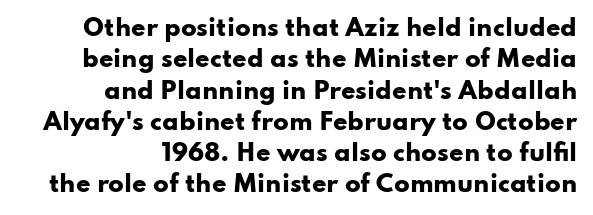
The image shows 23 px bold type, upright; set right-aligned, normal line spacing (1.36x), normal letter spacing, not underlined.
